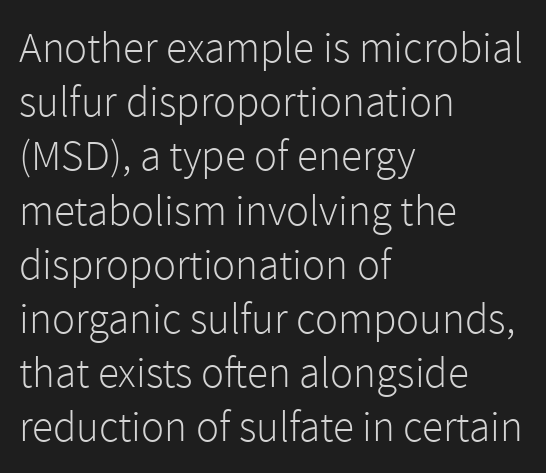
{"serif": "no", "italic": "no", "bold": "no", "weight": "light", "width": "normal", "x_height": "medium", "monospaced": "no", "underline": "no", "align": "left", "line_spacing": "normal", "line_spacing_ratio": 1.26, "letter_spacing": "normal", "letter_spacing_em": 0.0, "glyph_px": 43}
